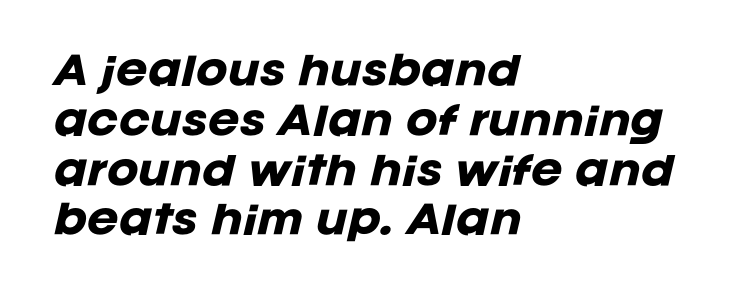
Q: Is the text bold? A: Yes.
Q: Is the text italic (slanted)? A: Yes, it leans right by about 12 degrees.
Q: Is the text underlined? A: No.
Q: How is the paragraph aligned? A: Left-aligned.
Q: Is the spacing between letters normal or unusually wide? A: Normal.
Q: Is the spacing between lines tight, normal or loose? A: Normal.
Q: Width (condensed, normal, or wide)? A: Normal.
Q: Stroke contrast? A: Low.
Q: x-height? A: Large.
Q: Monospaced? A: No.
